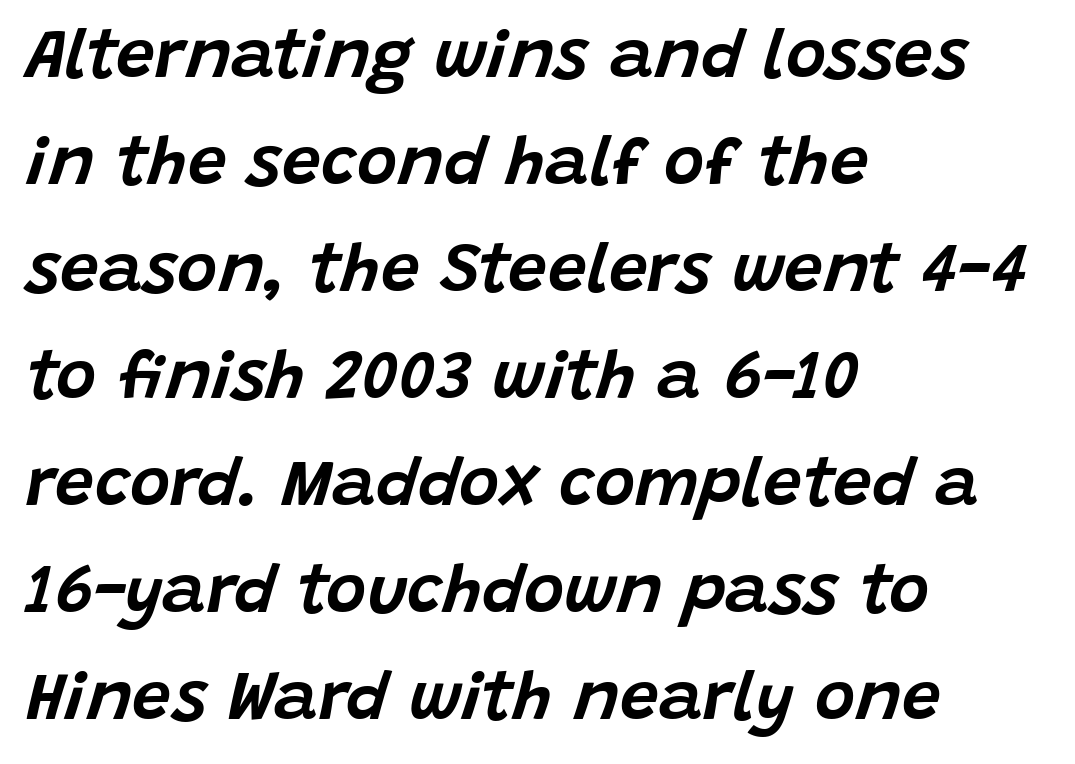
{"italic": "yes", "lean": "right", "slant_degrees": 15, "width": "normal", "stroke_contrast": "low", "x_height": "large", "monospaced": "no", "underline": "no", "align": "left", "line_spacing": "normal", "line_spacing_ratio": 1.55, "letter_spacing": "normal", "letter_spacing_em": 0.0, "glyph_px": 69}
